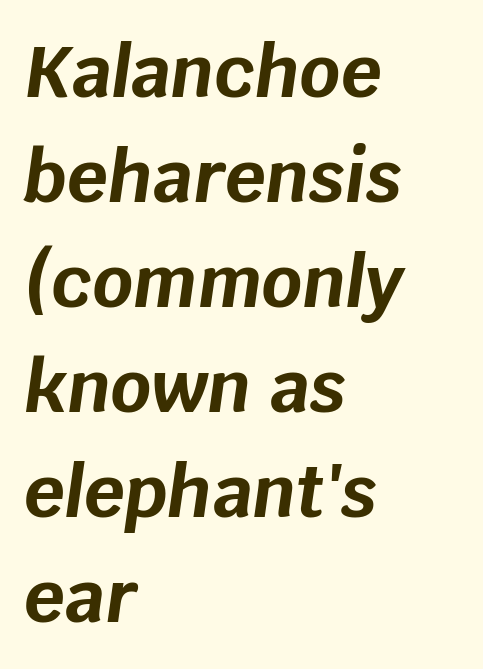
Casual observation: everything's shoved over to the left. Weight check: bold — yes, fully. Looks like regular typesetting: each glyph gets only the width it needs. The passage shown leans; its letterforms are oblique. The passage shown stacks its lines at a standard gap. The letters sit at their default tracking, neither squeezed nor spread.
